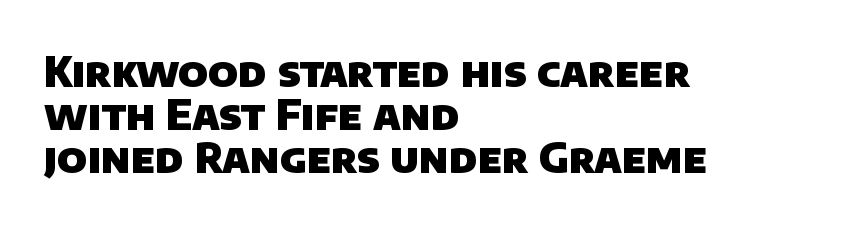
A typesetter would call this proportional, since set widths differ per character. The face used here is a sans, in the tradition of grotesques and geometrics. The gaps between neighbouring characters are ordinary and unremarkable. Check the space under the baseline: it is left empty. The typesetting leans heavy: a genuine bold.
